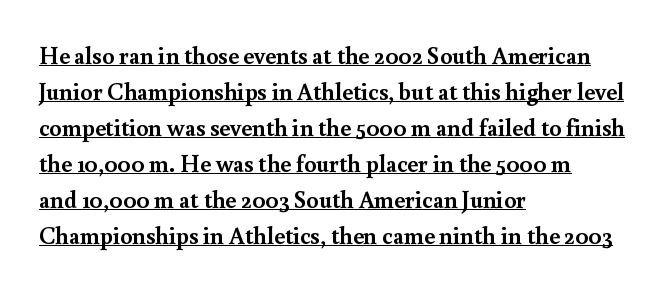
Q: Is the text bold? A: Yes.
Q: Is the text italic (slanted)? A: No, it is upright.
Q: Is the text underlined? A: Yes.
Q: How is the paragraph aligned? A: Left-aligned.
Q: Is the spacing between letters normal or unusually wide? A: Normal.
Q: Is the spacing between lines tight, normal or loose? A: Normal.
